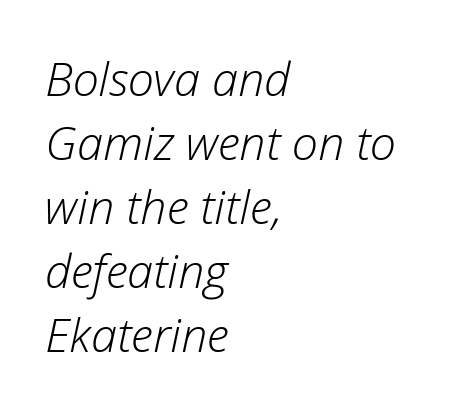
Tall strokes in this sample are angled rather than plumb. The glyphs are unaccompanied by any horizontal stroke below them. Casual observation: everything's shoved over to the left. A typesetter would call this proportional, since set widths differ per character. In terms of leading, this rendering sits right in the middle.
